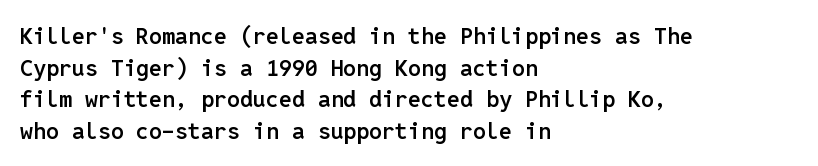
The image shows 23 px text type, upright; set left-aligned, normal line spacing (1.37x), normal letter spacing, not underlined.
